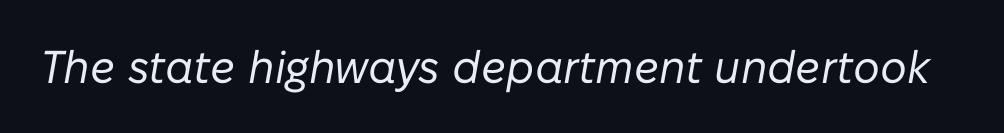
The typography opts for an oblique posture over an upright one. No chunkiness to these letters — they're not bold. A typesetter would call this zero additional tracking. A typesetter would call this proportional, since set widths differ per character. Honestly, there is no underline to notice here at all.
